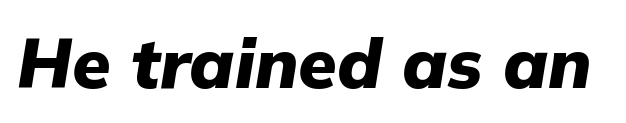
{"italic": "yes", "lean": "right", "slant_degrees": 9, "bold": "yes", "weight": "heavy", "width": "normal", "stroke_contrast": "low", "x_height": "medium", "monospaced": "no", "underline": "no", "letter_spacing": "normal", "letter_spacing_em": 0.0, "glyph_px": 70}
